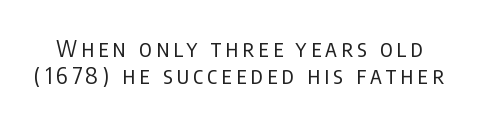
Q: Is the text bold? A: No.
Q: Is the text italic (slanted)? A: No, it is upright.
Q: Is the text underlined? A: No.
